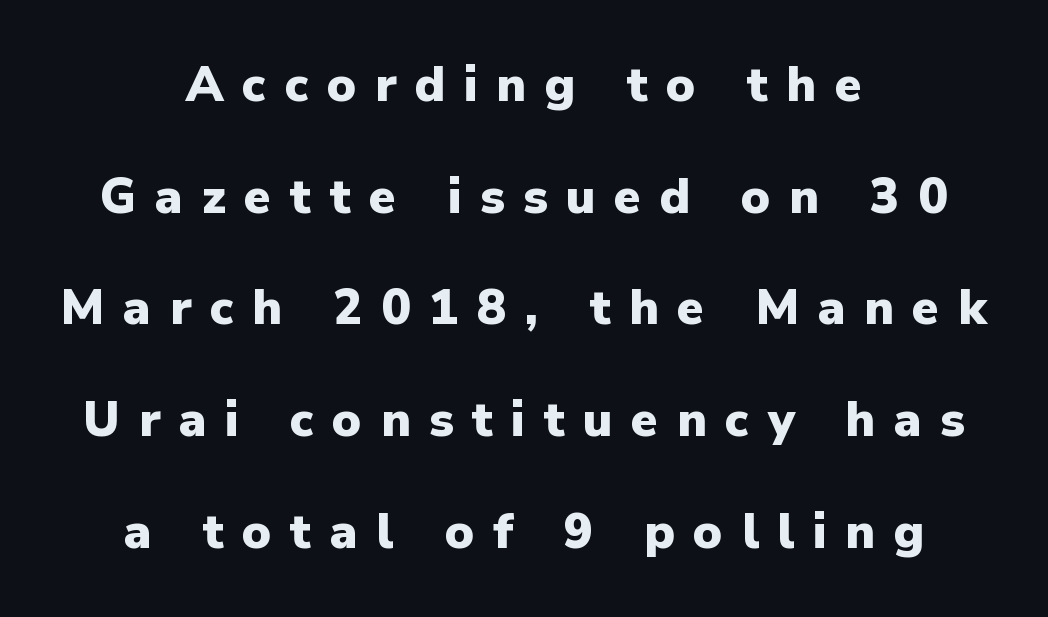
Substantial extra tracking has been applied to these lines. When letters stand straight like this, we call the style roman or upright. Character widths vary here, with narrow letters taking less room than wide ones. Is there much room between lines? Yes — plenty of vertical air separates them.
